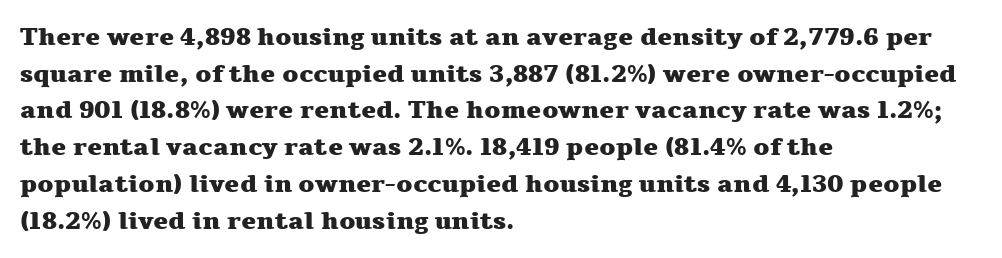
Compared with an ordinary text face, these strokes are far heavier — a full bold. Tall strokes in this sample are plumb rather than angled. Reading down the block, your eye returns to a fixed left position each line. The space directly below the letters is spotless. Leading matches the norm, producing a regular column. The type is set solid horizontally, with unmodified tracking.
